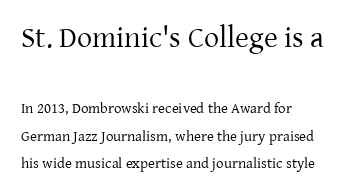
The image shows 30 px regular-weight serif type, upright; set left-aligned, line spacing 1.84x, normal letter spacing, not underlined; the first (top) block is 2.0x larger; low stroke contrast and a medium x-height.
